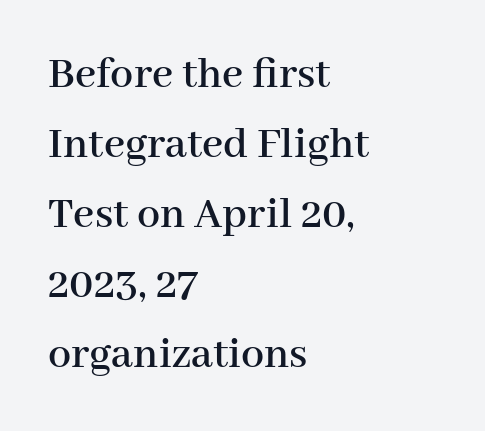
{"serif": "yes", "italic": "no", "width": "normal", "stroke_contrast": "high", "x_height": "medium", "monospaced": "no", "underline": "no", "align": "left", "line_spacing": "normal", "line_spacing_ratio": 1.52, "letter_spacing": "normal", "letter_spacing_em": 0.0, "glyph_px": 46}
